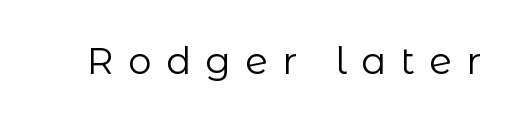
Q: Is the text bold? A: No.
Q: Is the text italic (slanted)? A: No, it is upright.
Q: Is the typeface a serif or a sans-serif typeface? A: Sans-serif.
Q: Is the text underlined? A: No.
Q: Is the spacing between letters normal or unusually wide? A: Unusually wide.
Q: Width (condensed, normal, or wide)? A: Normal.
Q: Stroke contrast? A: Low.
Q: x-height? A: Medium.
Q: Monospaced? A: No.
